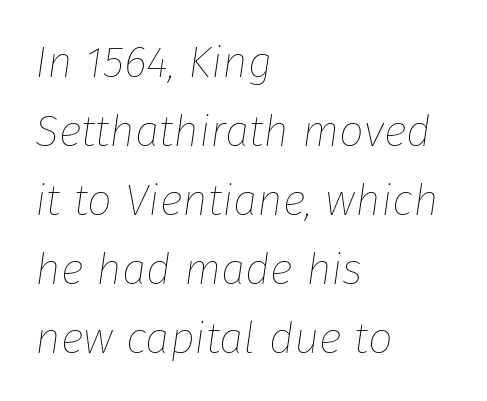
The image shows 44 px thin type, italic (leaning right); set left-aligned, normal line spacing (1.57x), normal letter spacing, not underlined; low stroke contrast and a medium x-height.
